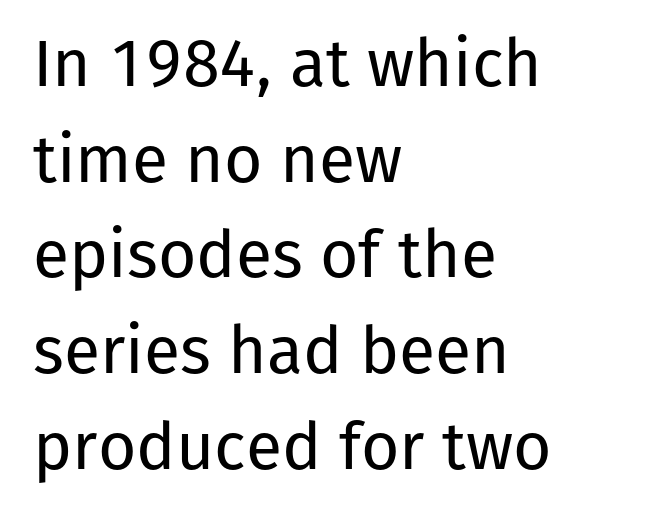
Q: Is the text bold? A: No.
Q: Is the text italic (slanted)? A: No, it is upright.
Q: Is the typeface a serif or a sans-serif typeface? A: Sans-serif.
Q: Is the text underlined? A: No.
Q: How is the paragraph aligned? A: Left-aligned.
Q: Is the spacing between letters normal or unusually wide? A: Normal.
Q: Is the spacing between lines tight, normal or loose? A: Normal.
Q: Width (condensed, normal, or wide)? A: Normal.
Q: Stroke contrast? A: Low.
Q: x-height? A: Medium.
Q: Monospaced? A: No.
